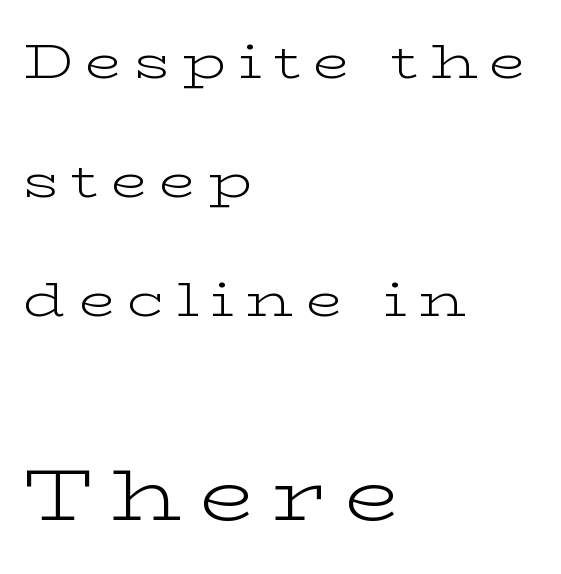
The image shows 72 px light, wide serif type, upright; set left-aligned, loose line spacing (2.48x), unusually wide letter spacing (+0.25 em), not underlined; the second (bottom) block is 1.5x larger; low stroke contrast and a medium x-height.
